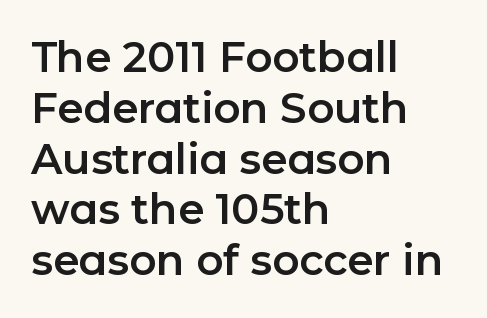
These lines are rendered in a variable-pitch font. The line texture is even and compact thanks to regular tracking. The lettering stays uniformly vertical, giving the passage a roman look. Where is the straight margin? On the left. Check the space under the baseline: it is left empty.
